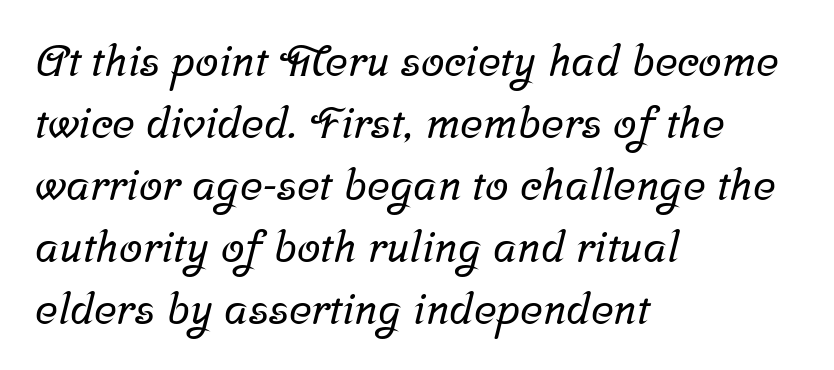
{"width": "normal", "stroke_contrast": "low", "x_height": "medium", "monospaced": "no", "underline": "no", "align": "left", "line_spacing": "normal", "line_spacing_ratio": 1.44, "letter_spacing": "normal", "letter_spacing_em": 0.0, "glyph_px": 43}
